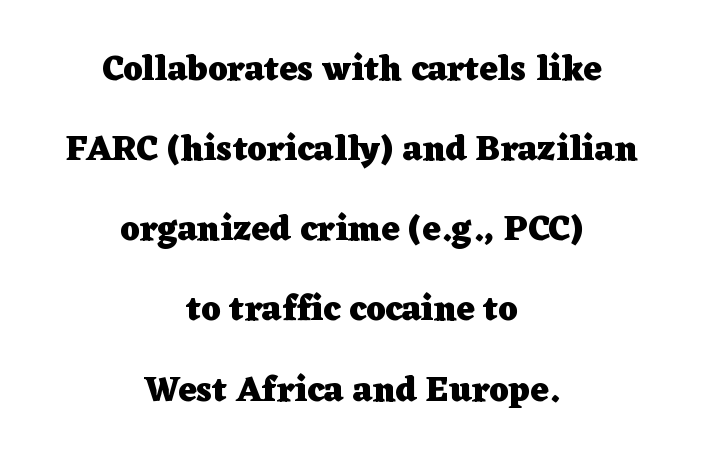
Q: Is the text bold? A: Yes.
Q: Is the text italic (slanted)? A: No, it is upright.
Q: Is the typeface a serif or a sans-serif typeface? A: Serif.
Q: Is the text underlined? A: No.
Q: How is the paragraph aligned? A: Centered.
Q: Is the spacing between letters normal or unusually wide? A: Normal.
Q: Is the spacing between lines tight, normal or loose? A: Loose.
Q: Width (condensed, normal, or wide)? A: Wide.
Q: Stroke contrast? A: Low.
Q: x-height? A: Medium.
Q: Monospaced? A: No.
